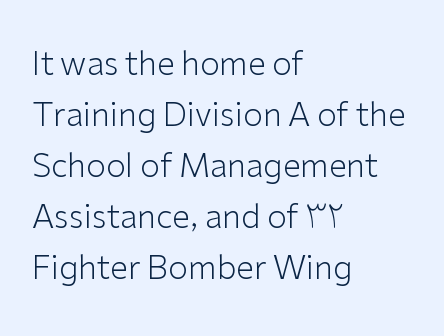
{"serif": "no", "italic": "no", "bold": "no", "weight": "light", "width": "normal", "stroke_contrast": "low", "x_height": "medium", "monospaced": "no", "underline": "no", "align": "left", "line_spacing": "normal", "line_spacing_ratio": 1.59, "letter_spacing": "normal", "letter_spacing_em": 0.0, "glyph_px": 32}
